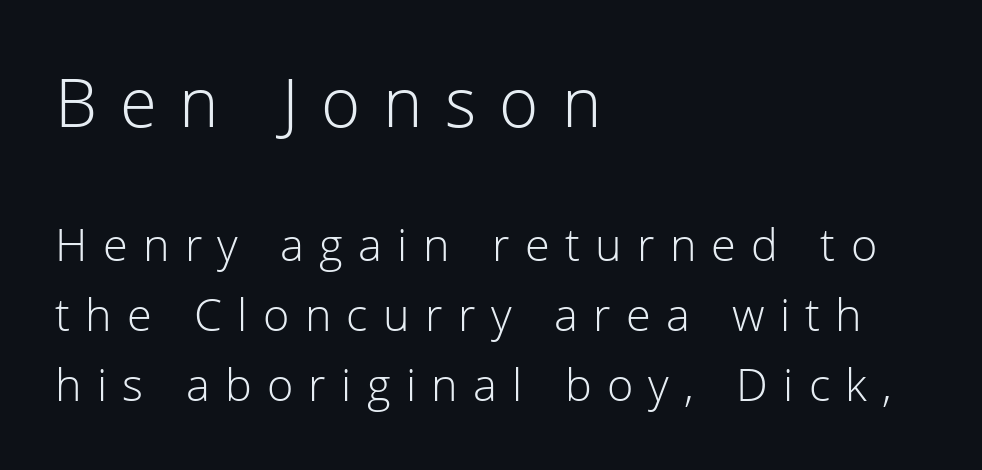
The more generous point size was reserved for the upper chunk. Proportional: the letters do not fall into vertical columns. The tracking reads as deliberately expanded to a designer's eye. Is this a heavy cut? Hardly; it is regular or lighter.
